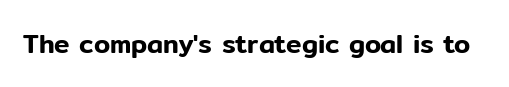
Is there any slant? The stems are plumb. Descenders are the only things crossing below the line. The line texture is even and compact thanks to regular tracking.
